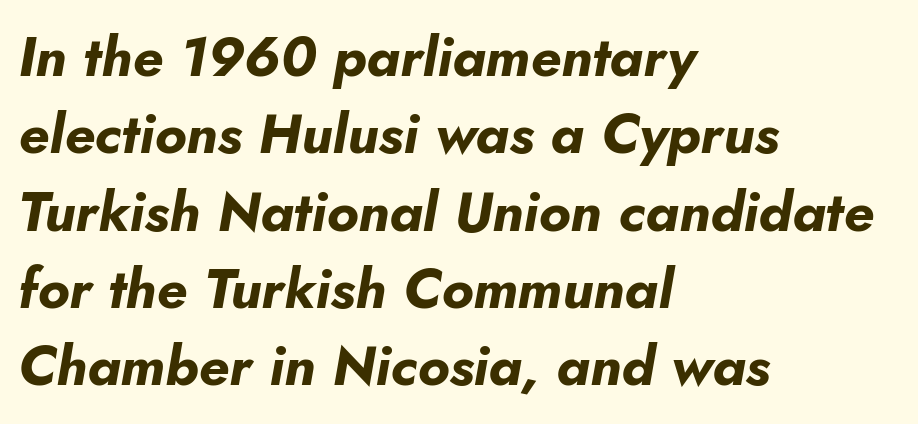
Varying glyph widths throughout — classic text-font behaviour. Default kerning and tracking; the words read as compact shapes. Designer's note — italics engaged. What weight is shown? A full bold with thick strokes. Any mark beneath the type? The region is blank.
